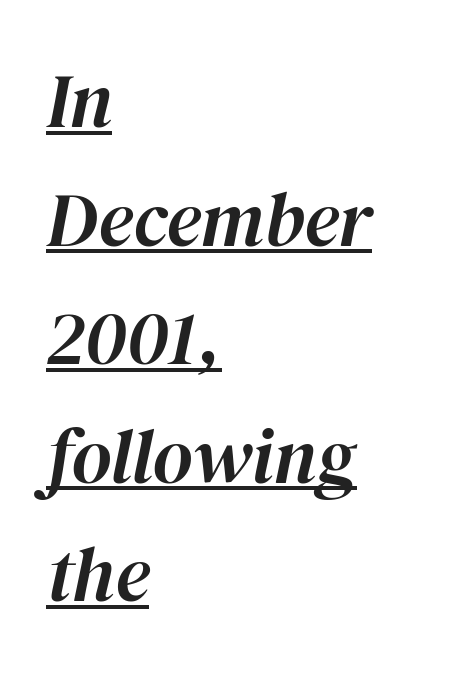
The image shows 77 px text type, italic (leaning right); set left-aligned, normal line spacing (1.54x), normal letter spacing, underlined; high stroke contrast and a medium x-height.
